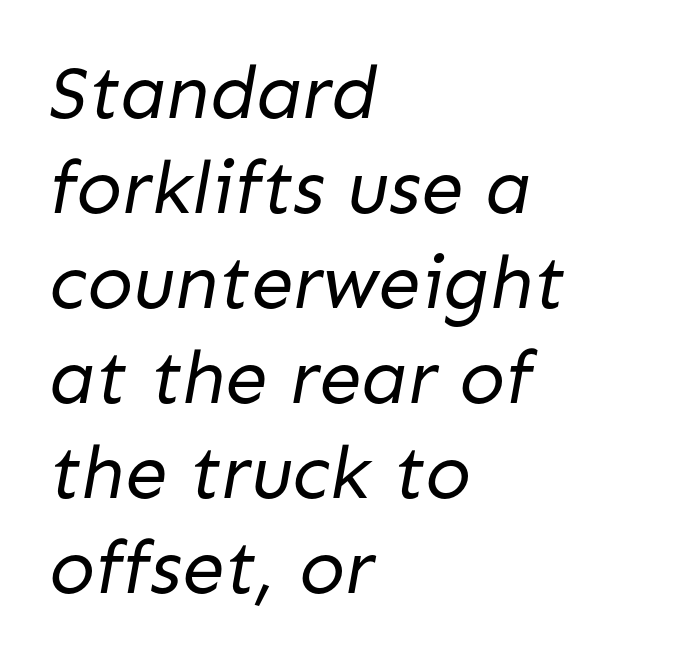
Q: Is the text bold? A: No.
Q: Is the typeface a serif or a sans-serif typeface? A: Sans-serif.
Q: Is the text underlined? A: No.
Q: How is the paragraph aligned? A: Left-aligned.
Q: Is the spacing between letters normal or unusually wide? A: Normal.
Q: Is the spacing between lines tight, normal or loose? A: Normal.
Q: Width (condensed, normal, or wide)? A: Normal.
Q: Stroke contrast? A: Low.
Q: x-height? A: Medium.
Q: Monospaced? A: No.
